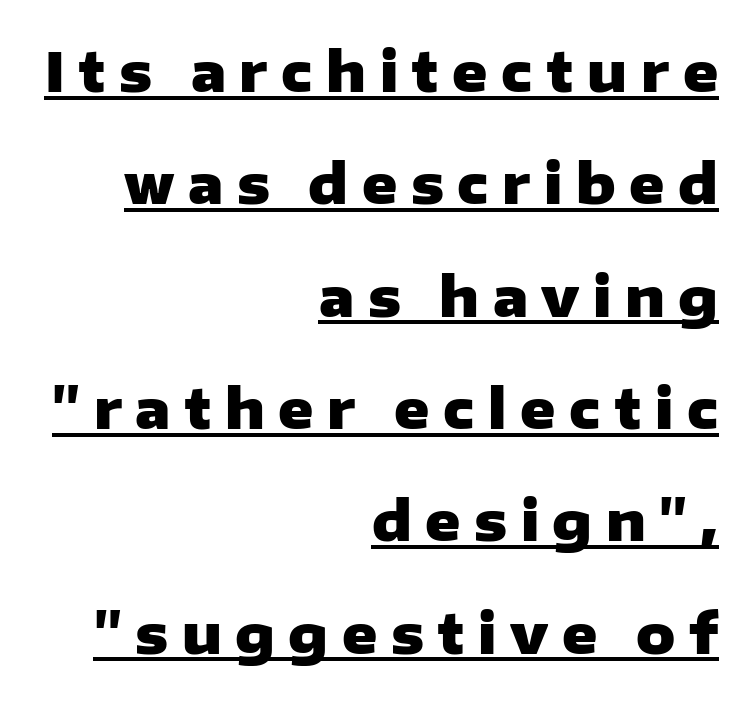
Q: Is the text bold? A: Yes.
Q: Is the text italic (slanted)? A: No, it is upright.
Q: Is the typeface a serif or a sans-serif typeface? A: Sans-serif.
Q: Is the text underlined? A: Yes.
Q: How is the paragraph aligned? A: Right-aligned.
Q: Is the spacing between letters normal or unusually wide? A: Unusually wide.
Q: Is the spacing between lines tight, normal or loose? A: Loose.
Q: Width (condensed, normal, or wide)? A: Wide.
Q: Stroke contrast? A: Low.
Q: x-height? A: Medium.
Q: Monospaced? A: No.
